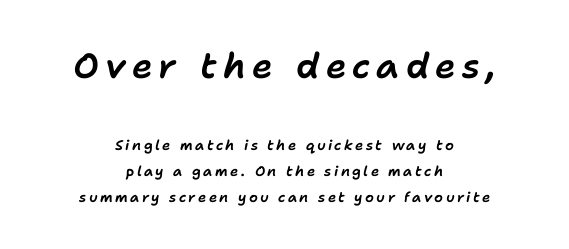
{"italic": "yes", "lean": "right", "slant_degrees": 11, "width": "normal", "stroke_contrast": "low", "x_height": "medium", "monospaced": "no", "underline": "no", "align": "center", "line_spacing_ratio": 1.85, "larger_block": "first", "size_ratio": 2.5, "glyph_px": 35}
